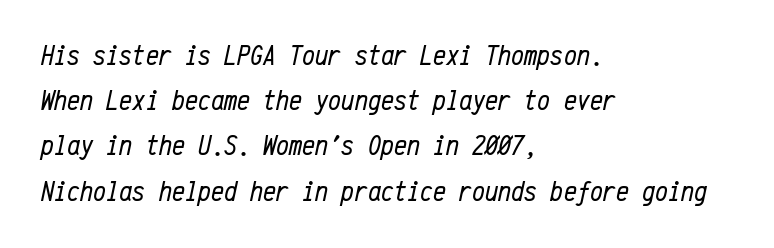
Default kerning and tracking; the words read as compact shapes. Every character sits at an angle, as italics do. Interline gaps are of average width in this sample. Alignment: flush left. A quiet, ordinary-to-light weight characterises the typeface.
